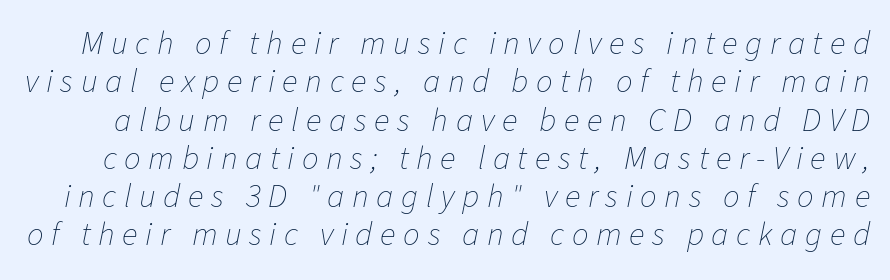
Check the space under the baseline: it is left empty. The letters look calm and open, with moderate or lighter stems. Quick note: italic. Is the letter spacing exaggerated? Yes — the characters are pushed far apart.
